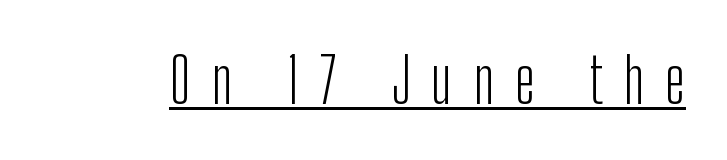
Stem width sits at or under what a default text font uses. Character widths vary here, with narrow letters taking less room than wide ones. The horizontal fit of the characters is loose and conspicuously gappy. The letters stand upright; this is a roman face. Regarding serifs, this sample does without them.
